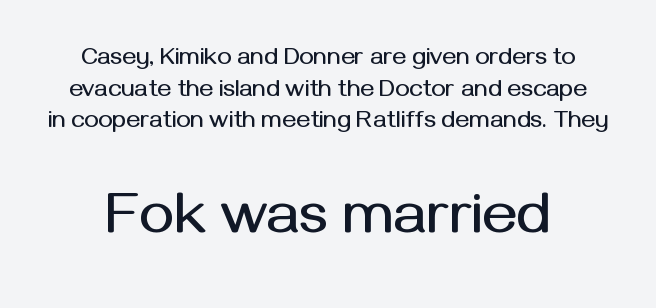
{"serif": "no", "italic": "no", "width": "normal", "stroke_contrast": "medium", "x_height": "medium", "monospaced": "no", "underline": "no", "line_spacing": "normal", "line_spacing_ratio": 1.32, "letter_spacing": "normal", "letter_spacing_em": 0.0, "larger_block": "second", "size_ratio": 2.46, "glyph_px": 59}
